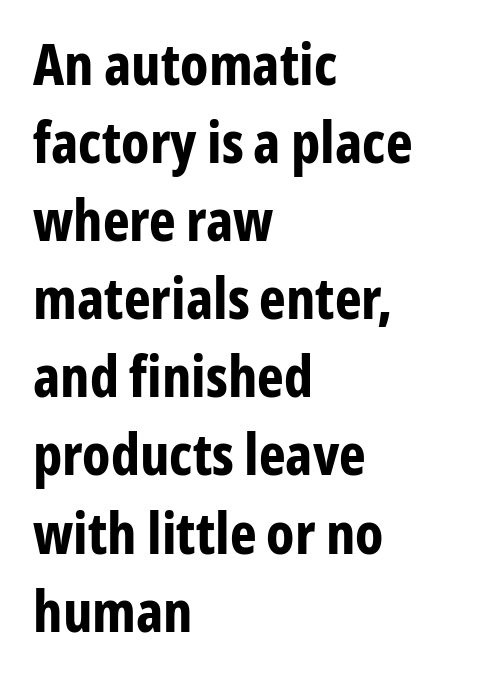
Notice how descenders clear the ascenders below comfortably — that's standard leading. The letters sit at their default tracking, neither squeezed nor spread. Quick note: underline off. As a designer I'd log this as weight 700, bold. These lines are rendered in a variable-pitch font. Line beginnings align vertically; line endings do not.
